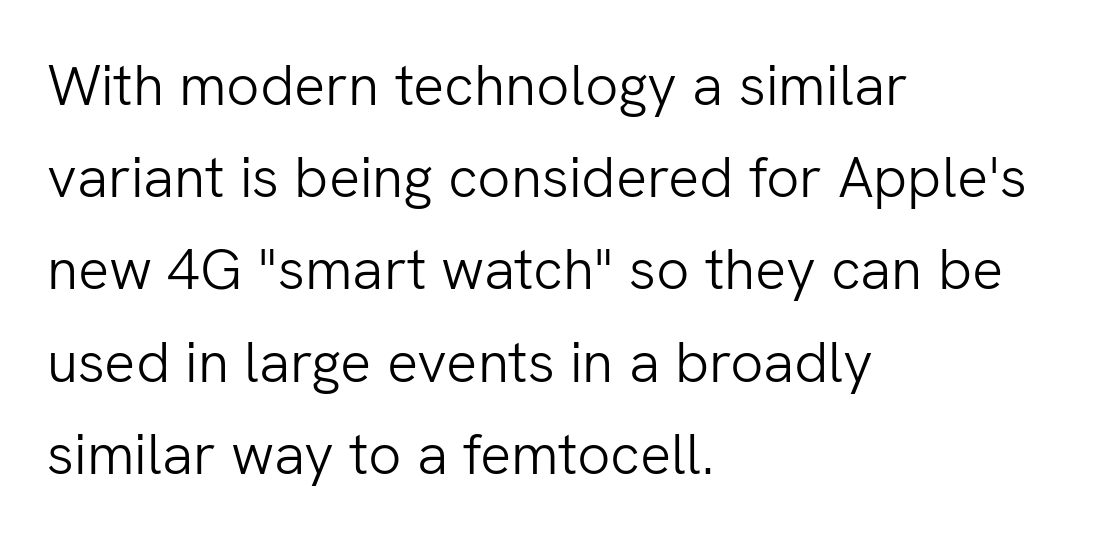
The image shows 58 px light sans-serif type, upright; set left-aligned, normal line spacing (1.59x), normal letter spacing, not underlined; low stroke contrast and a medium x-height.
